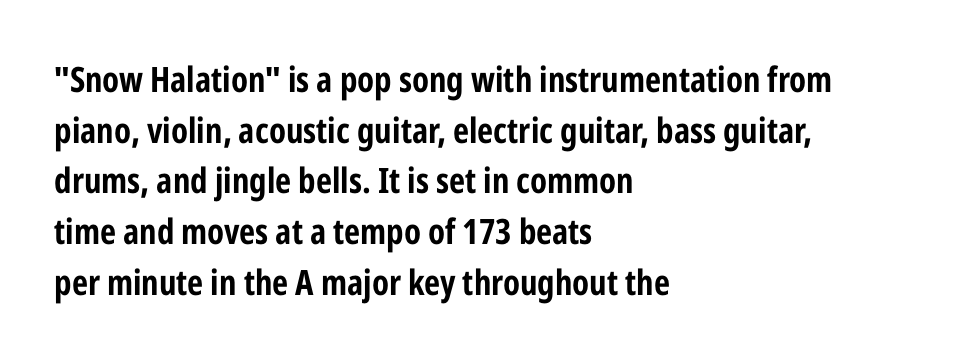
The image shows 35 px bold, condensed sans-serif type, upright; set left-aligned, normal line spacing (1.45x), normal letter spacing, not underlined; low stroke contrast and a medium x-height.
